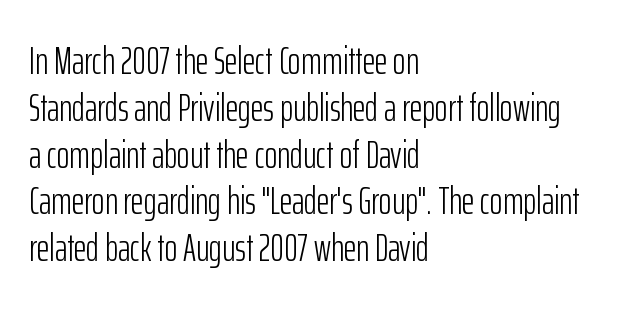
{"serif": "no", "italic": "no", "bold": "no", "weight": "light", "width": "condensed", "stroke_contrast": "low", "x_height": "medium", "monospaced": "no", "underline": "no", "align": "left", "line_spacing_ratio": 1.2, "letter_spacing": "normal", "letter_spacing_em": 0.0, "glyph_px": 39}
